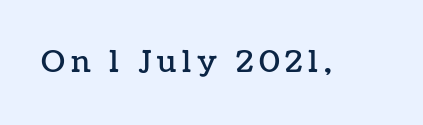
The face used here is proportionally spaced, like ordinary book or web type. Honestly, there is no underline to notice here at all. Posture: vertical.
